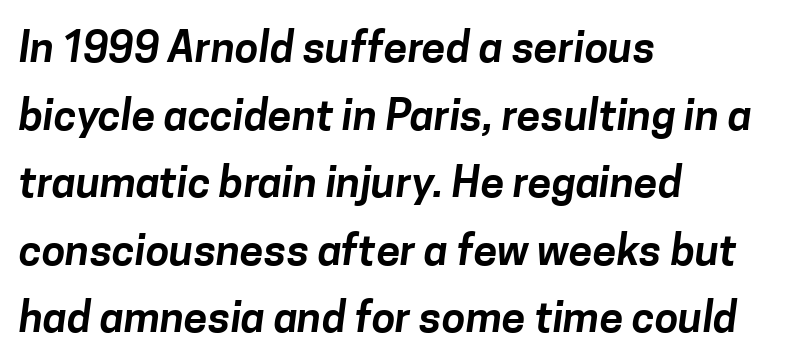
{"serif": "no", "width": "normal", "stroke_contrast": "low", "x_height": "medium", "monospaced": "no", "underline": "no", "align": "left", "line_spacing": "normal", "line_spacing_ratio": 1.57, "letter_spacing": "normal", "letter_spacing_em": 0.0, "glyph_px": 43}
